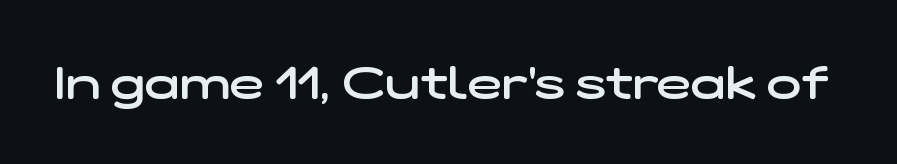
The area under the type is left untouched. I'd call this a sans setting — the letters go barefoot. Note the varied advance widths — an 'i' is clearly narrower than an 'm'. Nothing unusual about the tracking: characters are spaced as the font intends. The typesetting leans somewhat heavy: a semibold.
